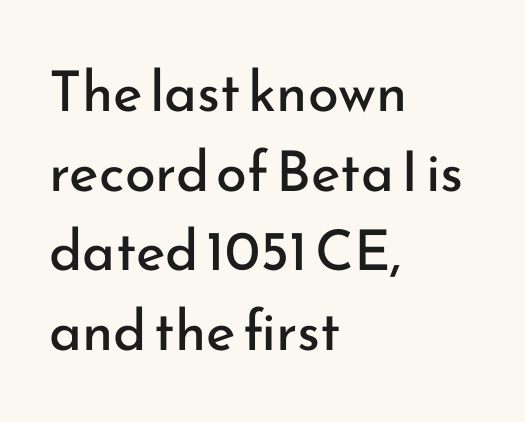
The image shows 56 px regular-weight sans-serif type, upright; set left-aligned, normal line spacing (1.42x), normal letter spacing, not underlined; low stroke contrast and a small x-height.
